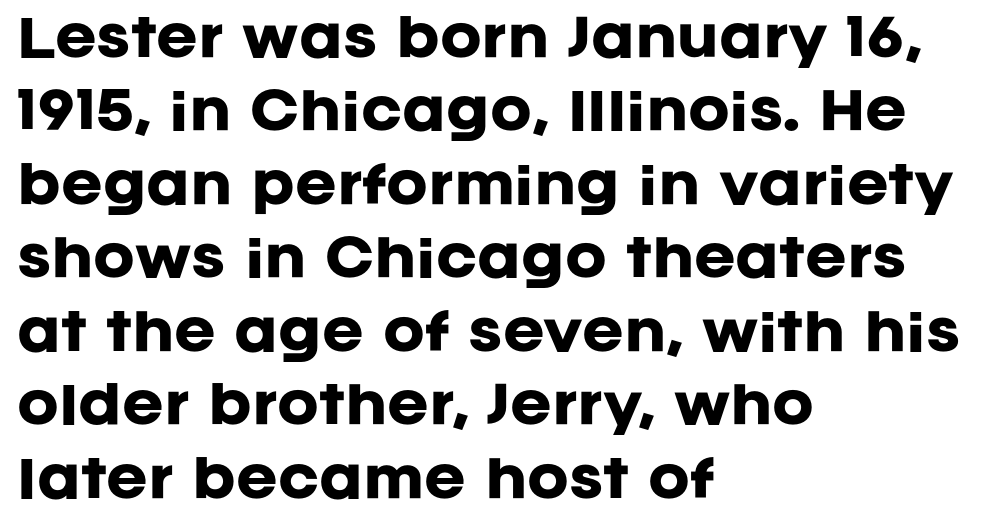
{"serif": "no", "italic": "no", "bold": "yes", "weight": "heavy", "width": "normal", "stroke_contrast": "low", "x_height": "large", "monospaced": "no", "underline": "no", "align": "left", "line_spacing": "normal", "line_spacing_ratio": 1.47, "letter_spacing": "normal", "letter_spacing_em": 0.0, "glyph_px": 50}
